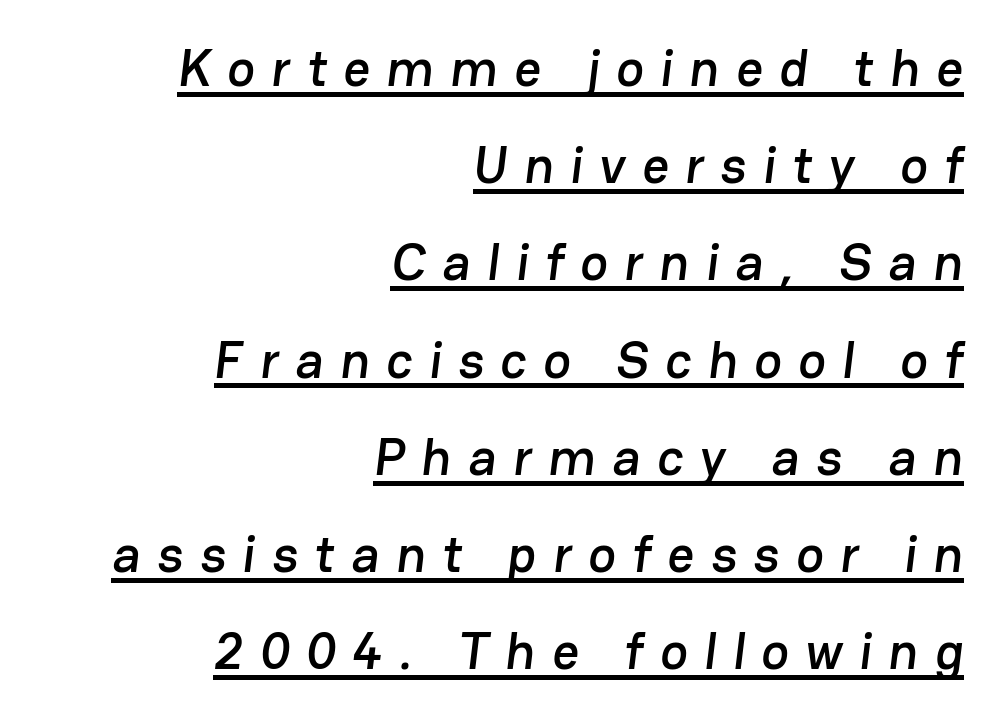
The image shows 52 px sans-serif type; set right-aligned, line spacing 1.87x, unusually wide letter spacing (+0.32 em), underlined; low stroke contrast and a medium x-height.
